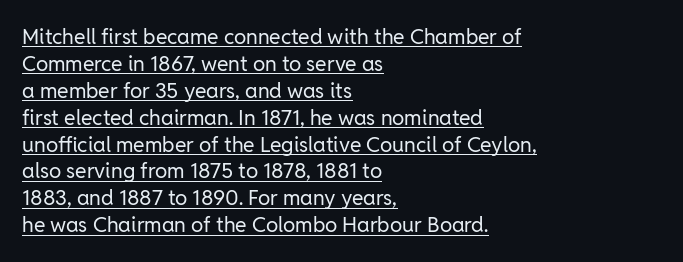
Q: Is the text bold? A: No.
Q: Is the text italic (slanted)? A: No, it is upright.
Q: Is the text underlined? A: Yes.
Q: How is the paragraph aligned? A: Left-aligned.
Q: Is the spacing between letters normal or unusually wide? A: Normal.
Q: Is the spacing between lines tight, normal or loose? A: Normal.
